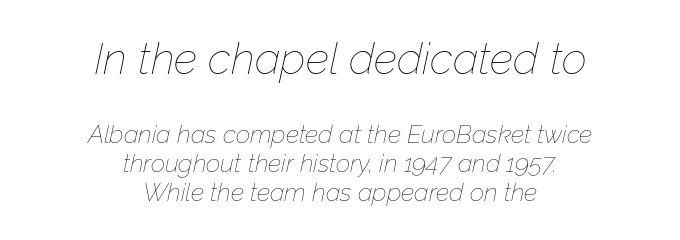
Q: Is the text bold? A: No.
Q: Is the text italic (slanted)? A: Yes, it leans right by about 12 degrees.
Q: Is the text underlined? A: No.
Q: How is the paragraph aligned? A: Centered.
Q: Is the spacing between letters normal or unusually wide? A: Normal.
Q: Which block of text is set in a larger size, the first (top) or the second (bottom)? A: The first (top) one.
Q: Width (condensed, normal, or wide)? A: Normal.
Q: Stroke contrast? A: Low.
Q: x-height? A: Medium.
Q: Monospaced? A: No.
